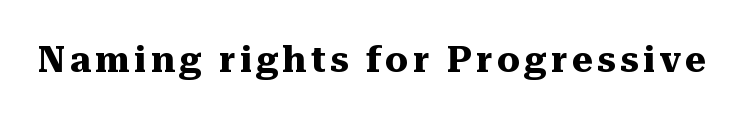
Q: Is the text bold? A: Yes.
Q: Is the text italic (slanted)? A: No, it is upright.
Q: Is the typeface a serif or a sans-serif typeface? A: Serif.
Q: Is the text underlined? A: No.
Q: Width (condensed, normal, or wide)? A: Normal.
Q: Stroke contrast? A: Medium.
Q: x-height? A: Medium.
Q: Monospaced? A: No.
